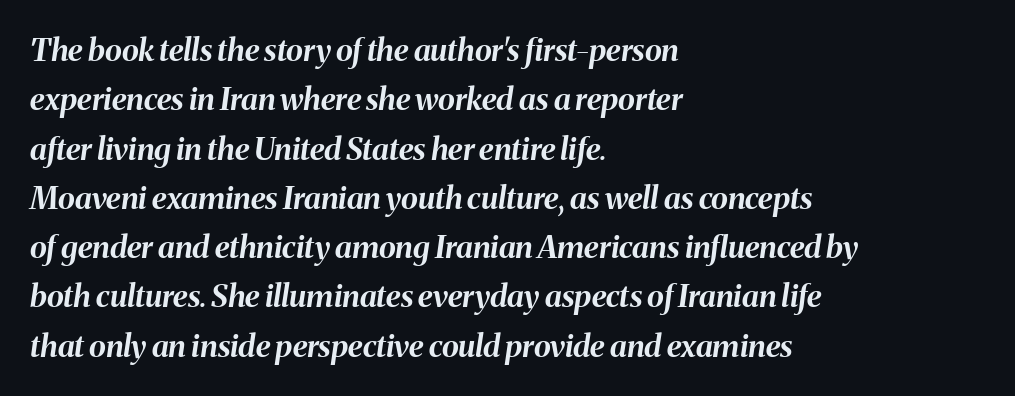
Q: Is the text bold? A: Yes.
Q: Is the text italic (slanted)? A: Yes, it leans right by about 8 degrees.
Q: Is the text underlined? A: No.
Q: How is the paragraph aligned? A: Left-aligned.
Q: Is the spacing between letters normal or unusually wide? A: Normal.
Q: Is the spacing between lines tight, normal or loose? A: Normal.
Q: Width (condensed, normal, or wide)? A: Normal.
Q: Stroke contrast? A: Medium.
Q: x-height? A: Medium.
Q: Monospaced? A: No.
